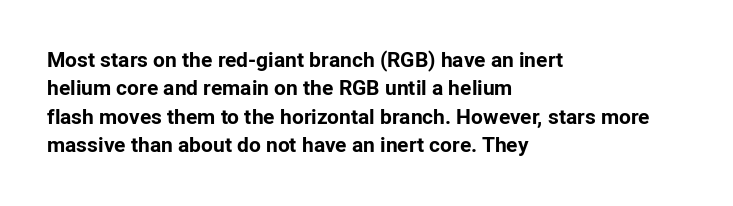
Q: Is the text bold? A: Yes.
Q: Is the text italic (slanted)? A: No, it is upright.
Q: Is the text underlined? A: No.
Q: How is the paragraph aligned? A: Left-aligned.
Q: Is the spacing between letters normal or unusually wide? A: Normal.
Q: Is the spacing between lines tight, normal or loose? A: Normal.
